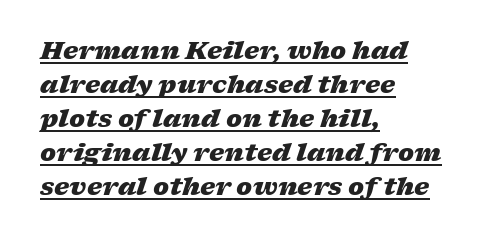
Baseline-to-baseline distance is the conventional proportion of letter height. Layout note: lines flush left. Notice how the stems are inclined rather than vertical — that's the hallmark of italics. Strokes here are thick enough to call this a true bold. The passage shown has conventional tracking throughout.
